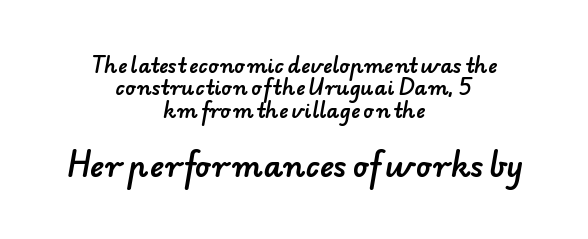
Compared with typical paragraphs, the rows here are closer together. These lines keep a tight, regular rhythm from letter to letter. Nope, no serifs anywhere on these letters. Any mark beneath the type? The region is blank. Looks like regular typesetting: each glyph gets only the width it needs.
